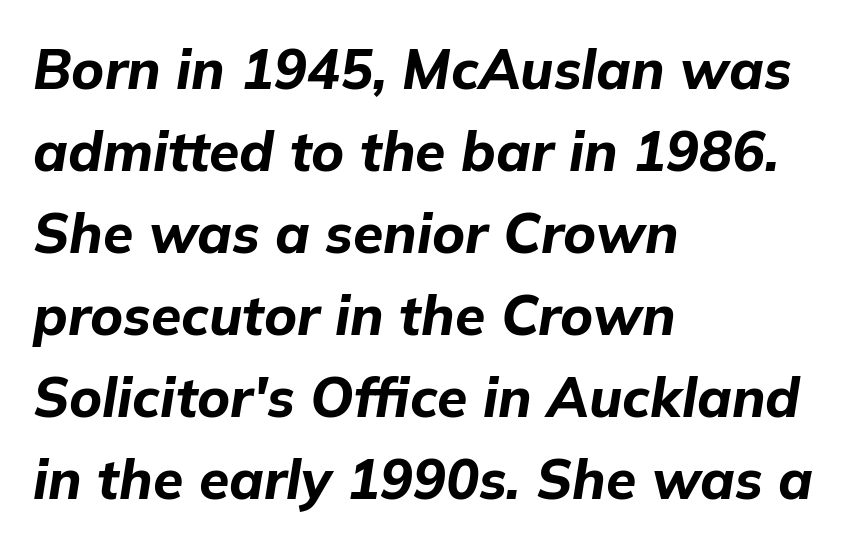
Q: Is the text bold? A: Yes.
Q: Is the text italic (slanted)? A: Yes, it leans right by about 9 degrees.
Q: Is the text underlined? A: No.
Q: How is the paragraph aligned? A: Left-aligned.
Q: Is the spacing between letters normal or unusually wide? A: Normal.
Q: Is the spacing between lines tight, normal or loose? A: Normal.
Q: Width (condensed, normal, or wide)? A: Normal.
Q: Stroke contrast? A: Low.
Q: x-height? A: Medium.
Q: Monospaced? A: No.
